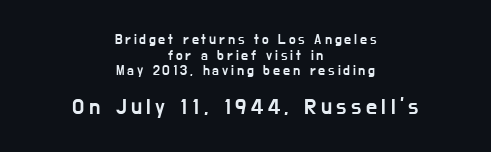
Q: Is the text italic (slanted)? A: No, it is upright.
Q: Is the text underlined? A: No.
Q: How is the paragraph aligned? A: Centered.
Q: Is the spacing between letters normal or unusually wide? A: Unusually wide.
Q: Is the spacing between lines tight, normal or loose? A: Tight.
Q: Which block of text is set in a larger size, the first (top) or the second (bottom)? A: The second (bottom) one.
